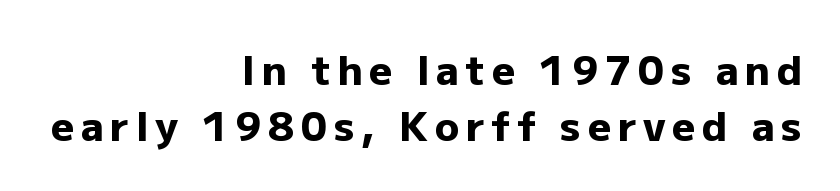
These lines sit exactly where default settings would place them. The designer went with a sans here, leaving each stem footless. The passage shown is not underscored anywhere. The rendering uses natural spacing where letterforms have individual widths.
